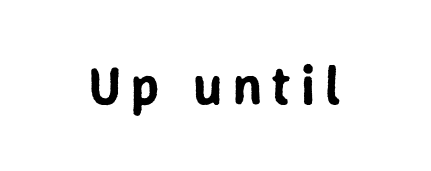
Rule under the text: the space is simply empty. Proportional: the letters do not fall into vertical columns. Notice how the stems are strictly vertical — no italics here. The glyphs in this specimen are sans serif.
